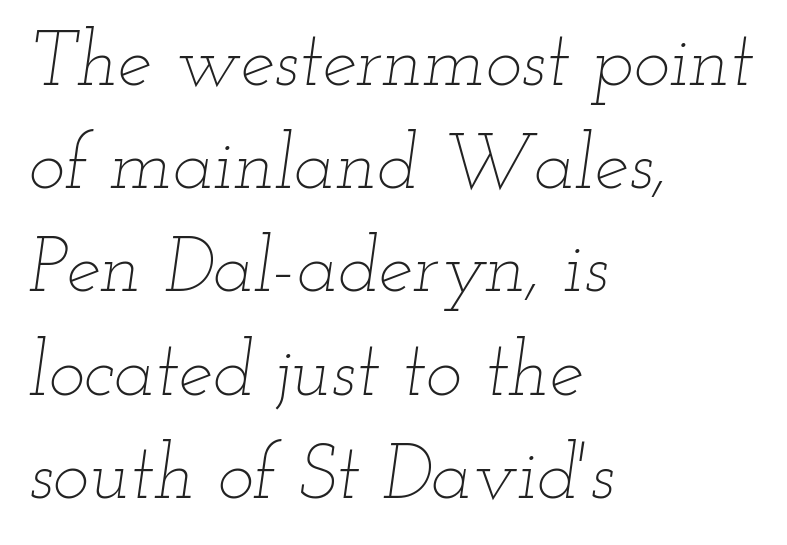
The image shows 77 px thin, wide type, italic (leaning right); set left-aligned, normal line spacing (1.34x), normal letter spacing, not underlined; low stroke contrast and a small x-height.
